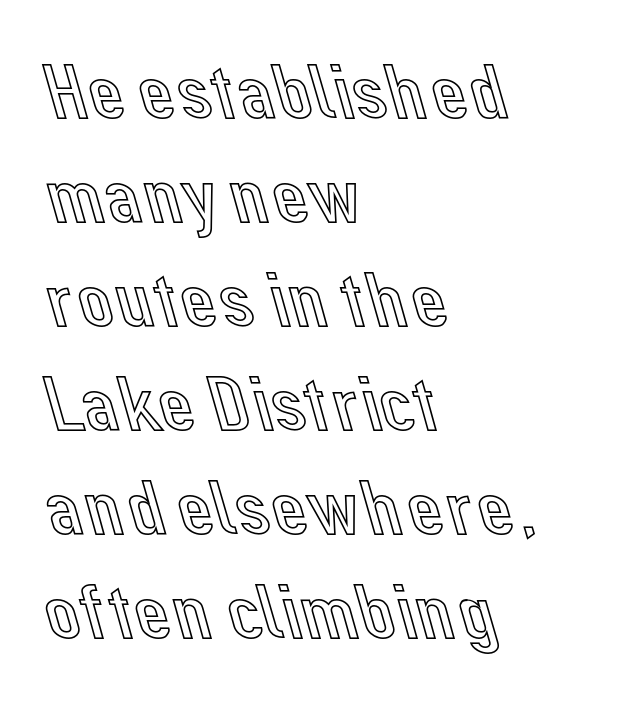
The image shows 80 px text type; set left-aligned, normal line spacing (1.3x), normal letter spacing, not underlined; a medium x-height.
